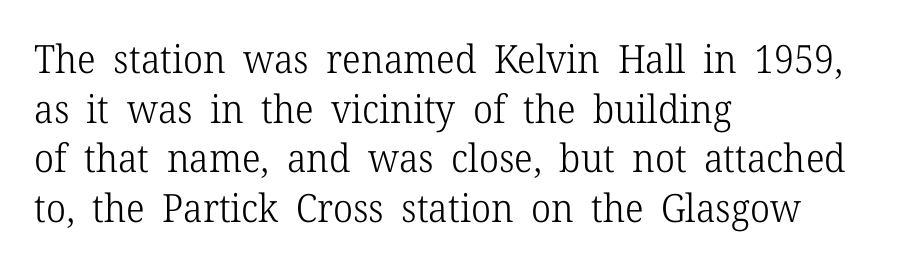
The image shows 39 px light serif type, upright; set left-aligned, normal line spacing (1.27x), normal letter spacing, not underlined; low stroke contrast and a medium x-height.
